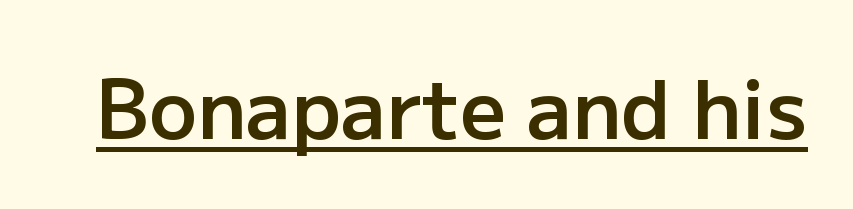
Firm but not heavy-handed strokes: this text is semibold. Students, note that the glyphs here touch the page at normal intervals. Stroke terminals: plain, sans-serif. This is the regular roman posture of the typeface.
